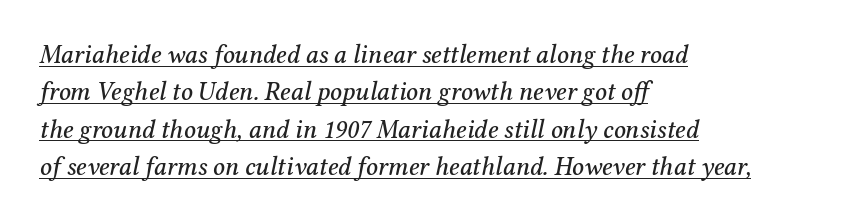
If you measured baseline to baseline, you'd find a middling distance. A classic flush-left, rag-right setting is used for this passage. Rendered with sloped, italic letterforms. The sample's only ornament is a line tracing under the words. Each word holds together tightly as a unit, with standard inter-letter gaps.
